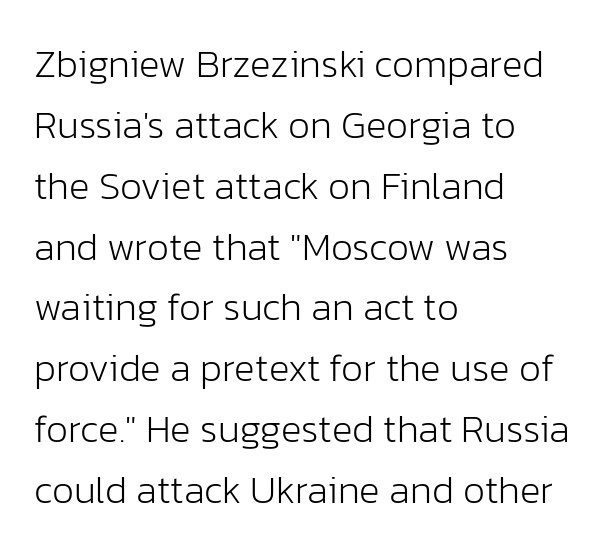
Font category for this specimen: sans-serif. Any mark beneath the type? The region is blank. Compared with a typical body face, this is equally light or lighter still. Each letter keeps its own natural width here, so spacing adapts to shape.
